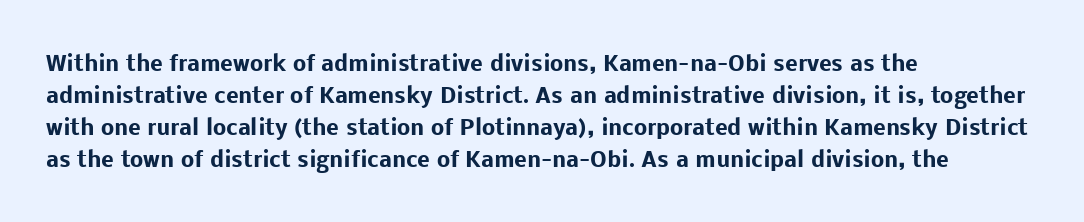
{"italic": "no", "bold": "yes", "underline": "no", "align": "left", "line_spacing": "normal", "line_spacing_ratio": 1.53, "letter_spacing": "normal", "letter_spacing_em": 0.0, "glyph_px": 21}
